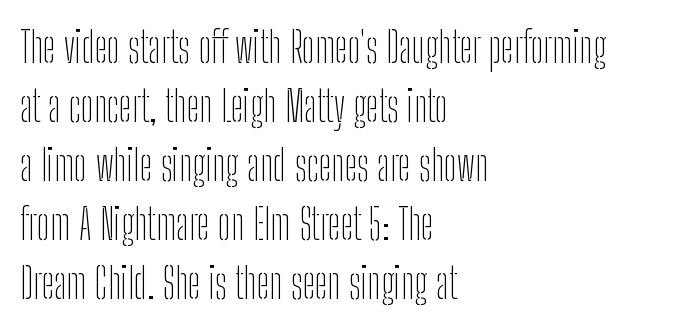
Characters follow at the spacing the type designer built in. Unlike a traditional serif, this face leaves its strokes unadorned. Line starts are locked; line ends wander. The designer left line spacing at the default.
